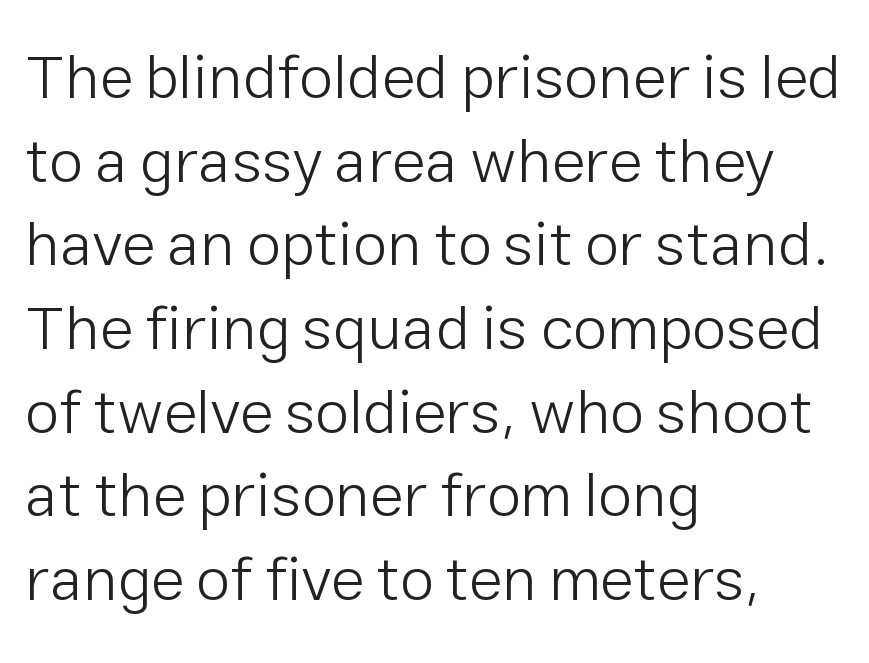
The image shows 62 px light sans-serif type, upright; set left-aligned, normal line spacing (1.35x), normal letter spacing, not underlined; low stroke contrast and a medium x-height.
